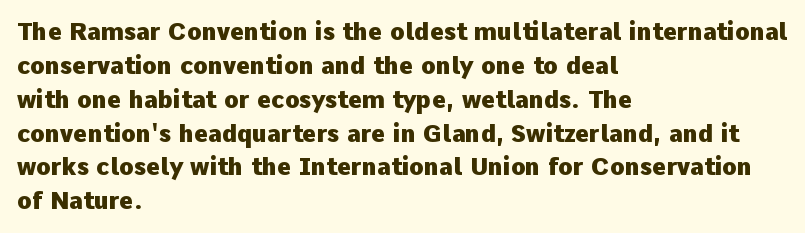
Q: Is the text bold? A: Yes.
Q: Is the text italic (slanted)? A: No, it is upright.
Q: Is the text underlined? A: No.
Q: How is the paragraph aligned? A: Left-aligned.
Q: Is the spacing between letters normal or unusually wide? A: Normal.
Q: Is the spacing between lines tight, normal or loose? A: Normal.
